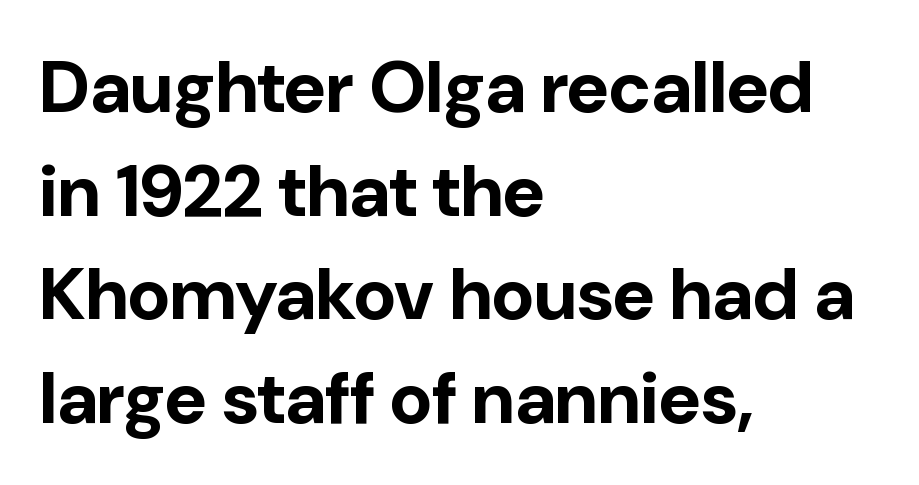
The image shows 73 px bold sans-serif type, upright; set left-aligned, normal line spacing (1.42x), normal letter spacing, not underlined; low stroke contrast and a medium x-height.
